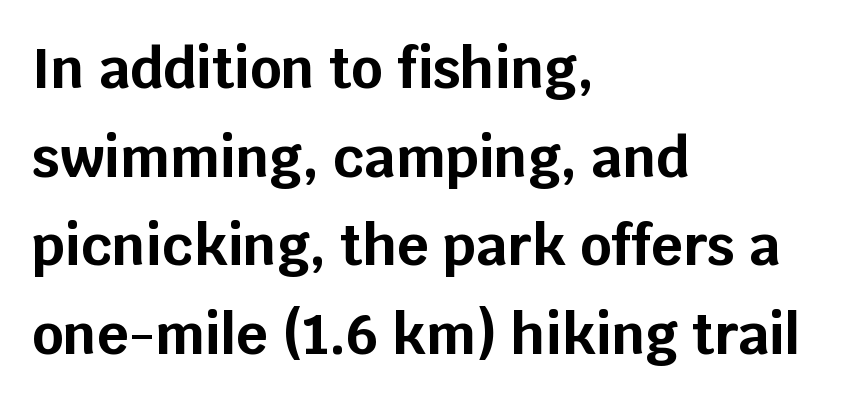
A typesetter would call this leading conventional body-copy spacing. This sample has the flowing, uneven cadence of proportional lettering. This is the regular roman posture of the typeface. The lines in this sample share a left origin and differ only in where they stop. The letterforms sit shoulder to shoulder at normal distance.
